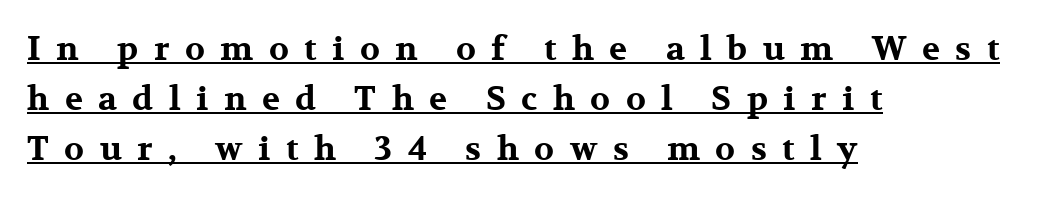
The image shows 33 px bold, wide serif type, upright; set left-aligned, normal line spacing (1.52x), unusually wide letter spacing (+0.47 em), underlined; medium stroke contrast and a medium x-height.
